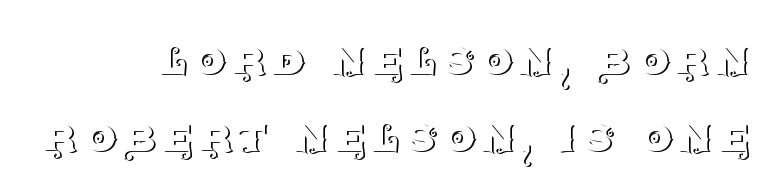
The area under the type is left untouched. Do the characters align in a grid? No, the font is proportional. The lines sit at an ordinary, default distance from one another. Which margin do the lines hug? The right one — the left edge is uneven.
